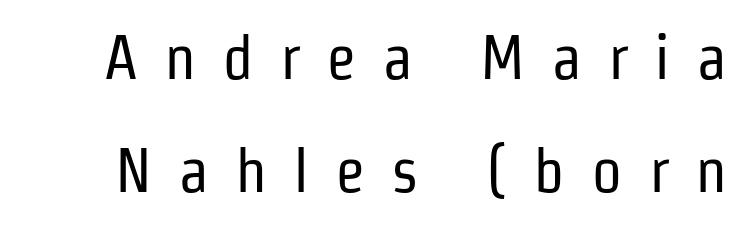
{"serif": "no", "italic": "no", "bold": "no", "weight": "regular", "width": "condensed", "stroke_contrast": "low", "x_height": "medium", "monospaced": "no", "underline": "no", "line_spacing_ratio": 1.82, "letter_spacing": "wide", "letter_spacing_em": 0.42, "glyph_px": 62}
